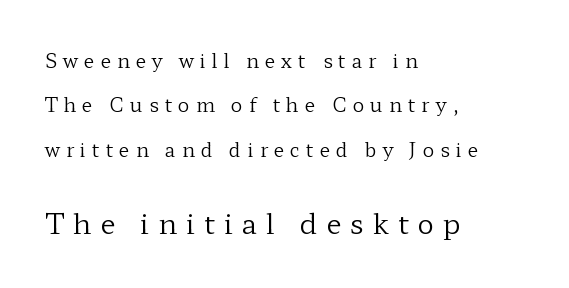
The passage shown is not bold in any degree. Each new line begins a long way beneath the previous one. Note: serifs present on the glyphs. The typesetter chose a ragged-right arrangement here. The strip under each line holds only bare page. A roman cut, with each character standing at attention.
